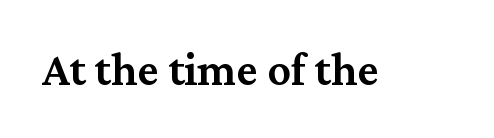
Q: Is the text bold? A: Semi-bold.
Q: Is the text italic (slanted)? A: No, it is upright.
Q: Is the typeface a serif or a sans-serif typeface? A: Serif.
Q: Is the text underlined? A: No.
Q: Is the spacing between letters normal or unusually wide? A: Normal.
Q: Width (condensed, normal, or wide)? A: Normal.
Q: Stroke contrast? A: Medium.
Q: x-height? A: Medium.
Q: Monospaced? A: No.
